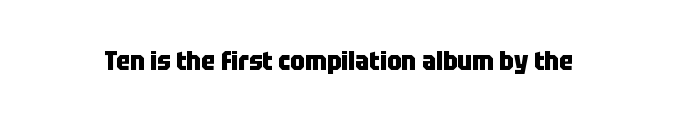
{"italic": "no", "bold": "yes", "underline": "no", "letter_spacing": "normal", "letter_spacing_em": 0.0, "glyph_px": 26}
